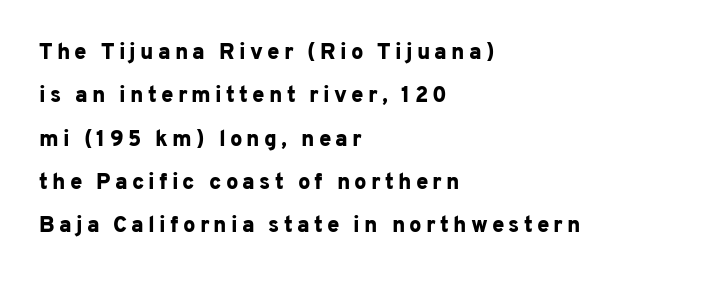
The image shows 22 px bold type, upright; set left-aligned, loose line spacing (1.97x), not underlined.
